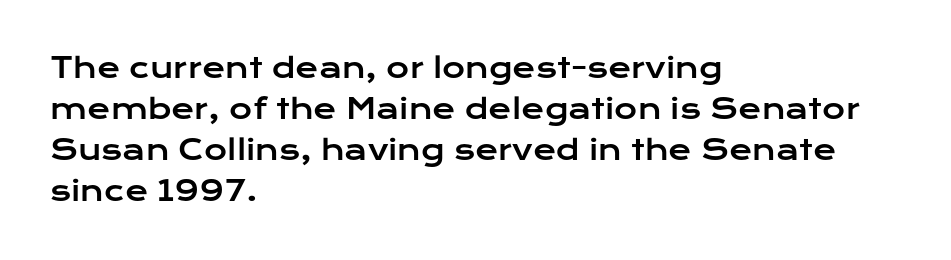
The image shows 28 px wide sans-serif type, upright; set left-aligned, normal line spacing (1.47x), normal letter spacing, not underlined; low stroke contrast and a medium x-height.
